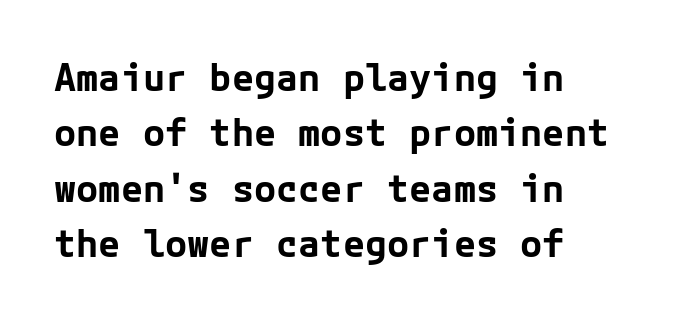
{"serif": "no", "italic": "no", "bold": "yes", "weight": "bold", "width": "normal", "stroke_contrast": "low", "x_height": "medium", "underline": "no", "align": "left", "line_spacing": "normal", "line_spacing_ratio": 1.5, "letter_spacing": "normal", "letter_spacing_em": 0.0, "glyph_px": 37}
